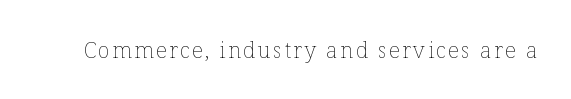
Q: Is the text bold? A: No.
Q: Is the text italic (slanted)? A: No, it is upright.
Q: Is the text underlined? A: No.
